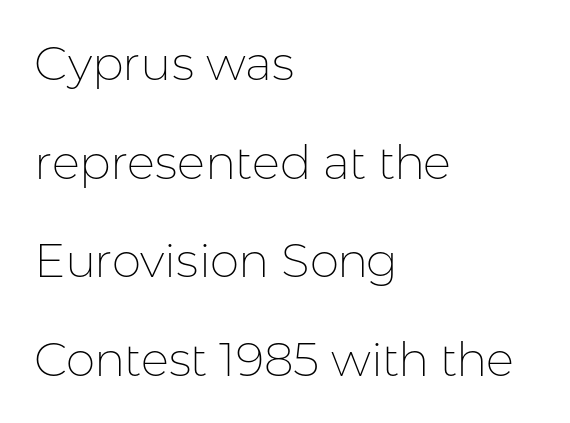
The image shows 47 px thin sans-serif type, upright; set left-aligned, loose line spacing (2.1x), normal letter spacing, not underlined; low stroke contrast and a medium x-height.
